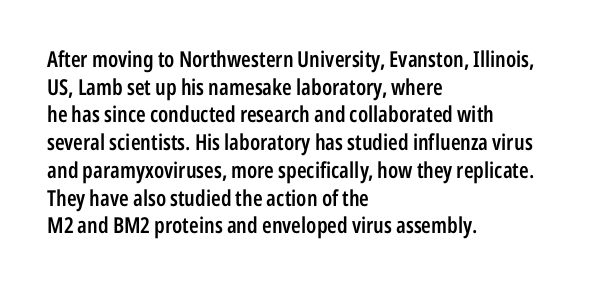
The image shows 22 px text type, upright; set left-aligned, normal line spacing (1.26x), normal letter spacing, not underlined.
